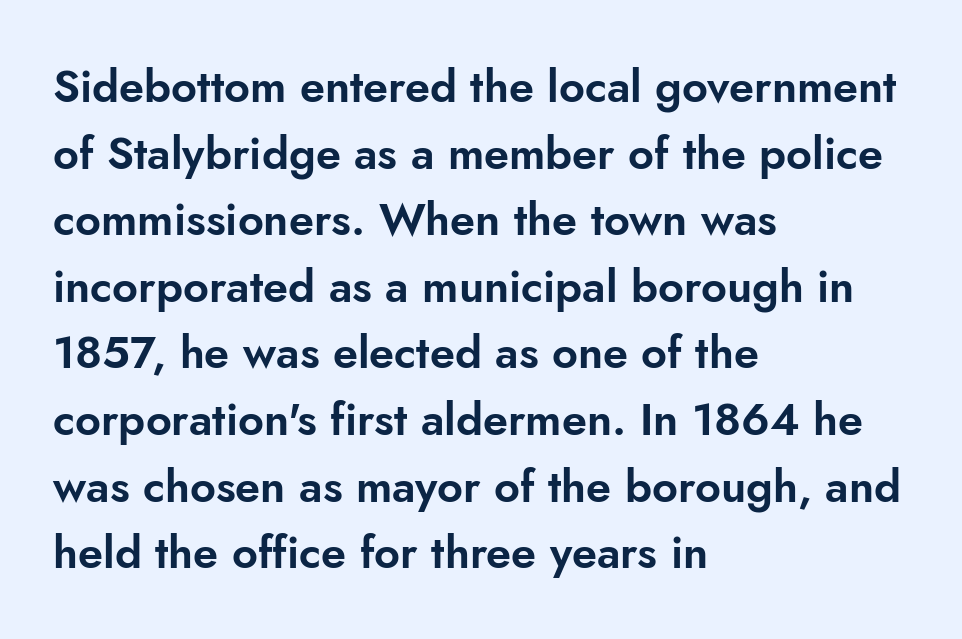
Q: Is the text italic (slanted)? A: No, it is upright.
Q: Is the typeface a serif or a sans-serif typeface? A: Sans-serif.
Q: Is the text underlined? A: No.
Q: How is the paragraph aligned? A: Left-aligned.
Q: Is the spacing between letters normal or unusually wide? A: Normal.
Q: Is the spacing between lines tight, normal or loose? A: Normal.
Q: Width (condensed, normal, or wide)? A: Normal.
Q: Stroke contrast? A: Low.
Q: x-height? A: Small.
Q: Monospaced? A: No.
